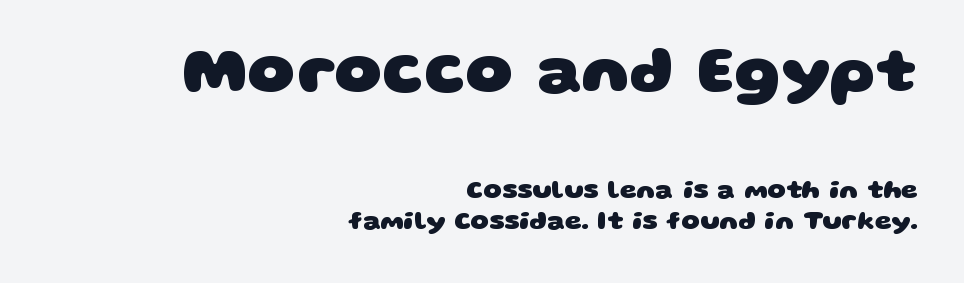
The image shows 66 px heavy, wide sans-serif type; set right-aligned, line spacing 1.21x, normal letter spacing, not underlined; the first (top) block is 2.54x larger; low stroke contrast and a large x-height.
